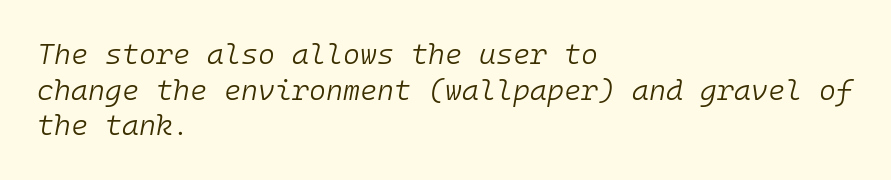
Q: Is the text bold? A: No.
Q: Is the text italic (slanted)? A: Yes, it leans right by about 10 degrees.
Q: Is the text underlined? A: No.
Q: How is the paragraph aligned? A: Left-aligned.
Q: Is the spacing between letters normal or unusually wide? A: Normal.
Q: Width (condensed, normal, or wide)? A: Normal.
Q: Stroke contrast? A: Low.
Q: x-height? A: Medium.
Q: Monospaced? A: Yes.
